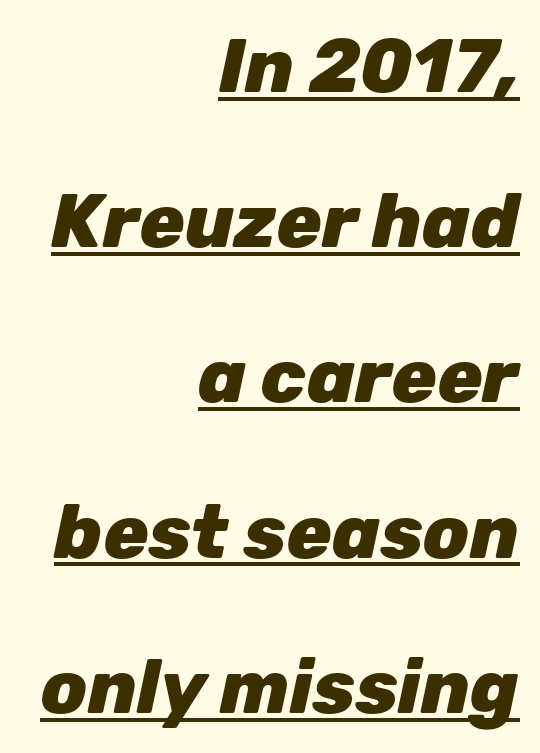
Q: Is the text bold? A: Yes.
Q: Is the text italic (slanted)? A: Yes, it leans right by about 12 degrees.
Q: Is the text underlined? A: Yes.
Q: How is the paragraph aligned? A: Right-aligned.
Q: Is the spacing between letters normal or unusually wide? A: Normal.
Q: Is the spacing between lines tight, normal or loose? A: Loose.
Q: Width (condensed, normal, or wide)? A: Normal.
Q: Stroke contrast? A: Low.
Q: x-height? A: Medium.
Q: Monospaced? A: No.
